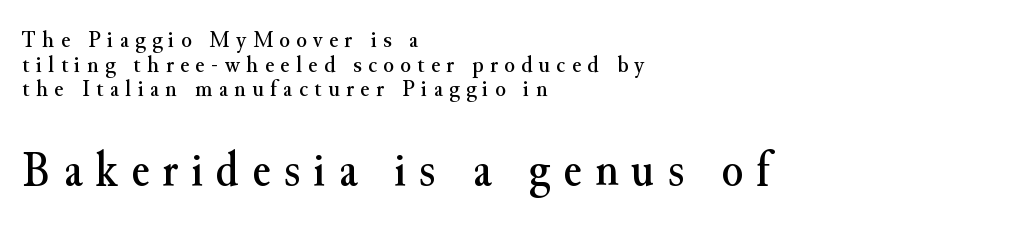
{"serif": "yes", "italic": "no", "width": "normal", "stroke_contrast": "medium", "x_height": "small", "monospaced": "no", "underline": "no", "align": "left", "line_spacing": "tight", "line_spacing_ratio": 1.03, "letter_spacing": "wide", "letter_spacing_em": 0.27, "larger_block": "second", "size_ratio": 2.04, "glyph_px": 49}
